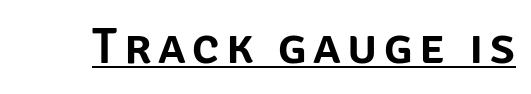
{"serif": "no", "italic": "no", "width": "normal", "stroke_contrast": "low", "x_height": "large", "monospaced": "no", "underline": "yes", "glyph_px": 50}
